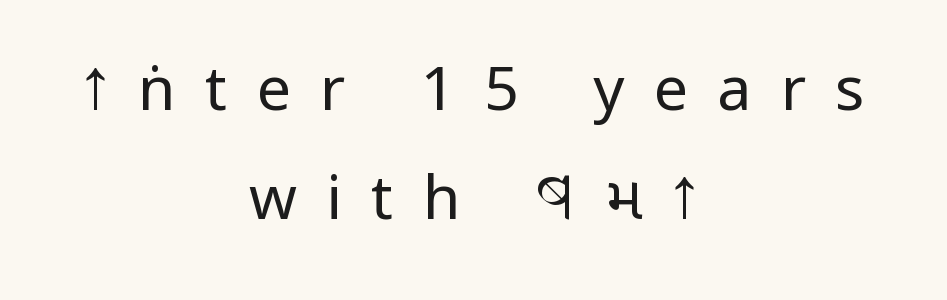
The image shows 61 px regular-weight, condensed sans-serif type, upright; set centered, line spacing 1.79x, unusually wide letter spacing (+0.48 em), not underlined; low stroke contrast and a large x-height.
